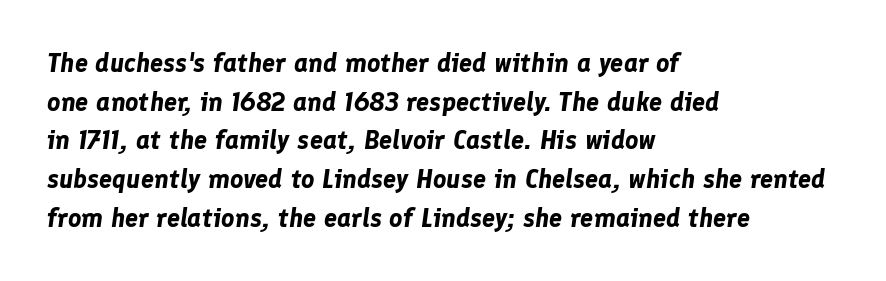
Q: Is the text bold? A: Yes.
Q: Is the text italic (slanted)? A: Yes, it leans right by about 8 degrees.
Q: Is the text underlined? A: No.
Q: How is the paragraph aligned? A: Left-aligned.
Q: Is the spacing between letters normal or unusually wide? A: Normal.
Q: Is the spacing between lines tight, normal or loose? A: Normal.
